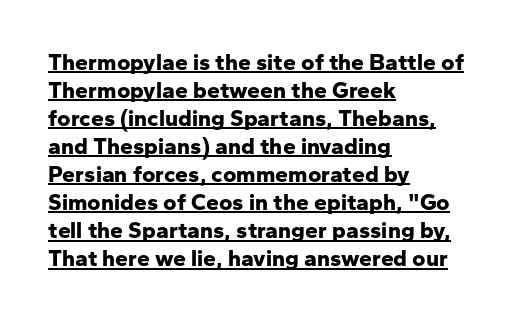
The image shows 23 px bold type, upright; set left-aligned, line spacing 1.22x, normal letter spacing, underlined.
